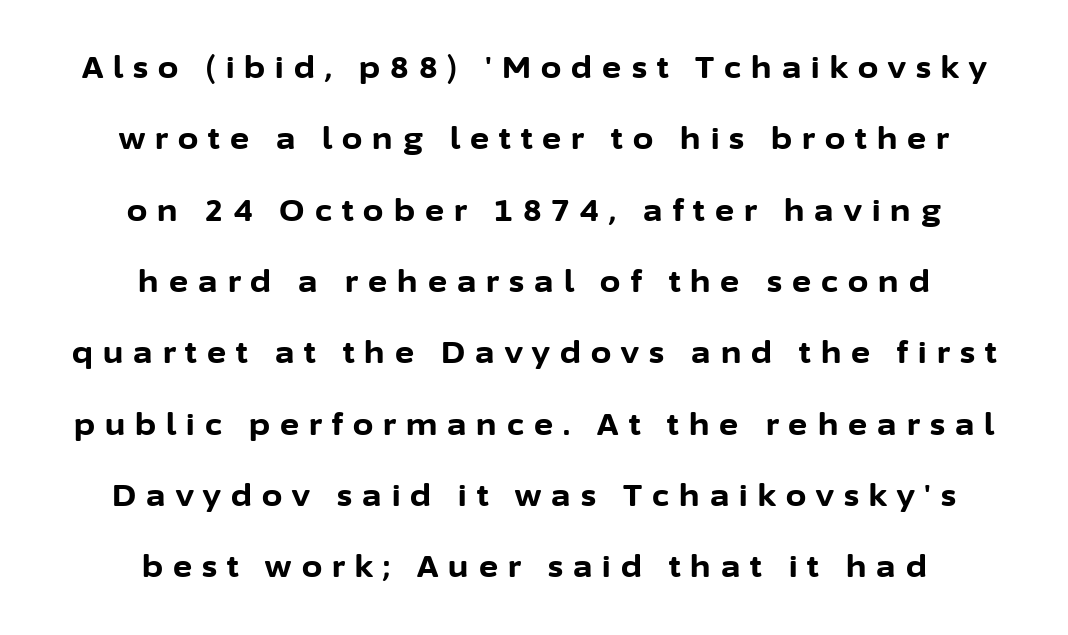
The image shows 29 px bold sans-serif type, upright; set centered, loose line spacing (2.46x), unusually wide letter spacing (+0.35 em), not underlined; low stroke contrast and a medium x-height.
